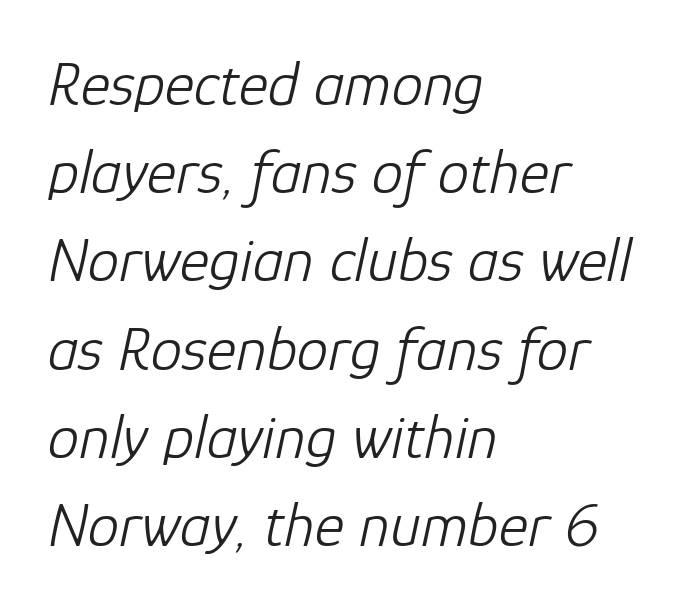
The image shows 63 px light type, italic (leaning right); set left-aligned, normal line spacing (1.4x), normal letter spacing, not underlined; low stroke contrast and a medium x-height.
